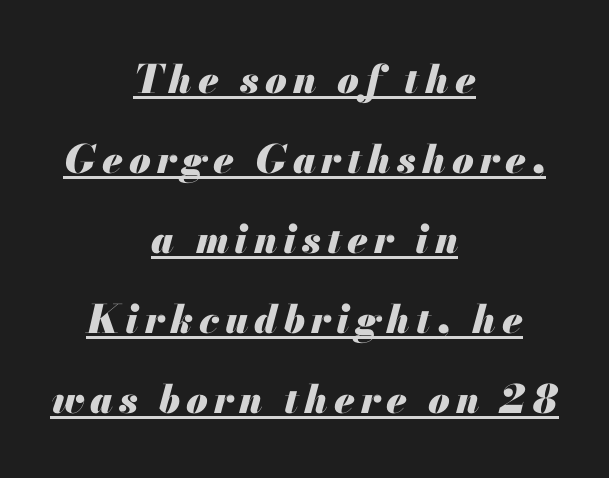
Q: Is the text bold? A: Yes.
Q: Is the text italic (slanted)? A: Yes, it leans right by about 13 degrees.
Q: Is the text underlined? A: Yes.
Q: How is the paragraph aligned? A: Centered.
Q: Is the spacing between lines tight, normal or loose? A: Loose.
Q: Width (condensed, normal, or wide)? A: Normal.
Q: Stroke contrast? A: Medium.
Q: x-height? A: Small.
Q: Monospaced? A: No.
